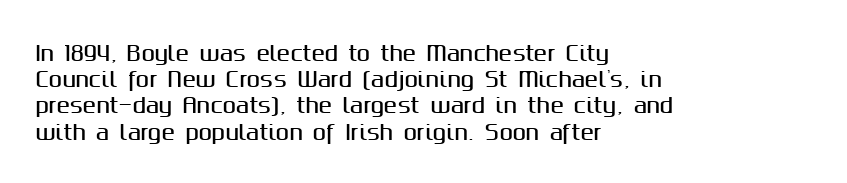
The image shows 20 px text type, upright; set left-aligned, normal line spacing (1.31x), normal letter spacing, not underlined.
